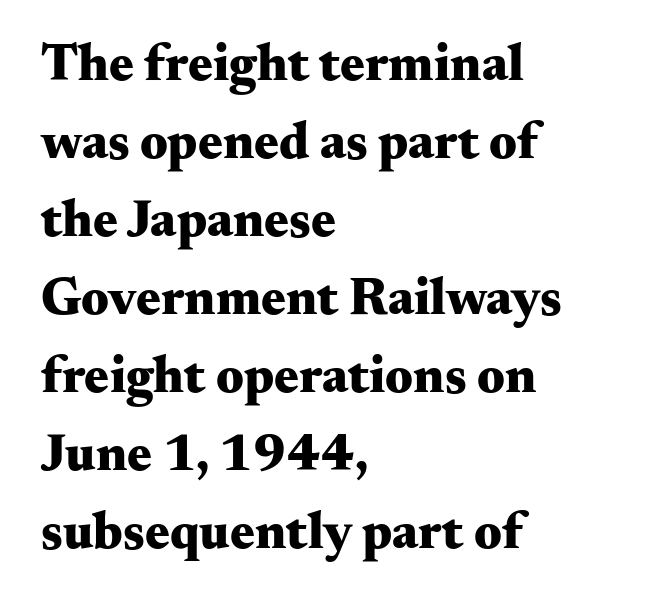
The image shows 52 px heavy, wide serif type, upright; set left-aligned, normal line spacing (1.5x), normal letter spacing, not underlined; medium stroke contrast and a small x-height.
